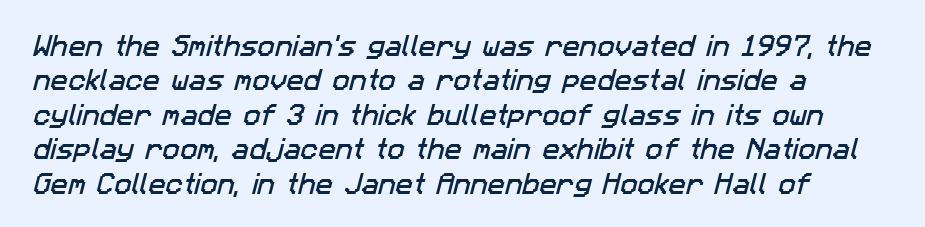
Q: Is the text underlined? A: No.
Q: Is the spacing between letters normal or unusually wide? A: Normal.
Q: Is the spacing between lines tight, normal or loose? A: Normal.
